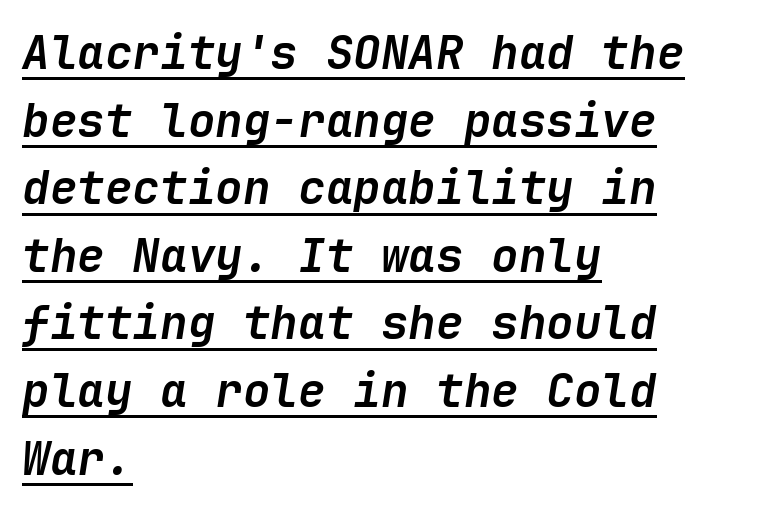
Q: Is the text bold? A: Yes.
Q: Is the text italic (slanted)? A: Yes, it leans right by about 9 degrees.
Q: Is the text underlined? A: Yes.
Q: How is the paragraph aligned? A: Left-aligned.
Q: Is the spacing between letters normal or unusually wide? A: Normal.
Q: Is the spacing between lines tight, normal or loose? A: Normal.
Q: Width (condensed, normal, or wide)? A: Normal.
Q: Stroke contrast? A: Low.
Q: x-height? A: Medium.
